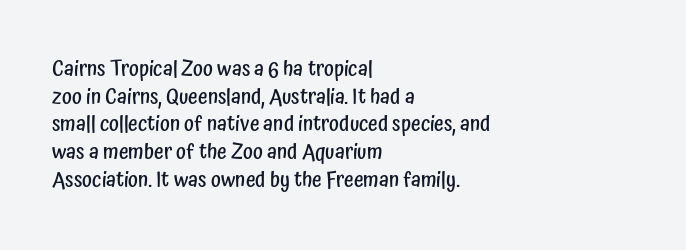
These words are printed semibold, heavier than regular yet not bold. Does the lettering tilt? It doesn't — this is upright. The area under the type is left untouched. Alignment: flush left.
